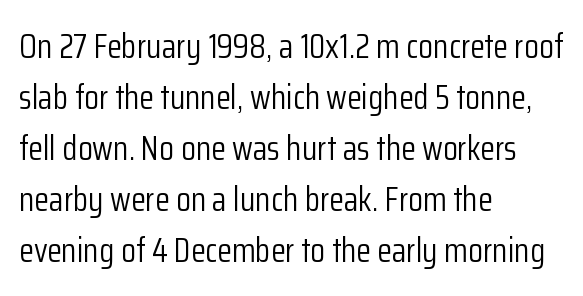
{"serif": "no", "italic": "no", "bold": "no", "weight": "light", "width": "condensed", "stroke_contrast": "low", "x_height": "medium", "monospaced": "no", "underline": "no", "align": "left", "line_spacing": "normal", "line_spacing_ratio": 1.5, "letter_spacing": "normal", "letter_spacing_em": 0.0, "glyph_px": 34}
